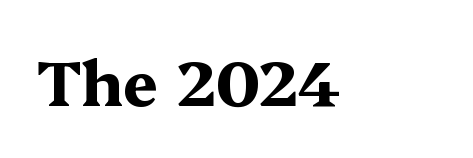
The image shows 62 px bold, wide serif type, upright; set normal letter spacing, not underlined; medium stroke contrast and a medium x-height.
